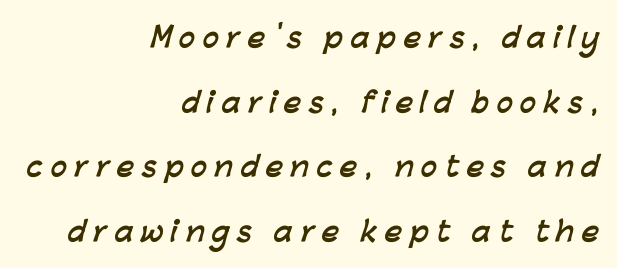
{"bold": "yes", "underline": "no", "align": "right", "line_spacing": "loose", "line_spacing_ratio": 2.39, "letter_spacing": "wide", "letter_spacing_em": 0.27, "glyph_px": 27}
